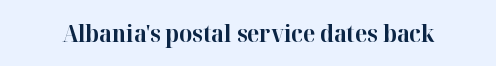
The image shows 23 px bold type, upright; set normal letter spacing, not underlined.
